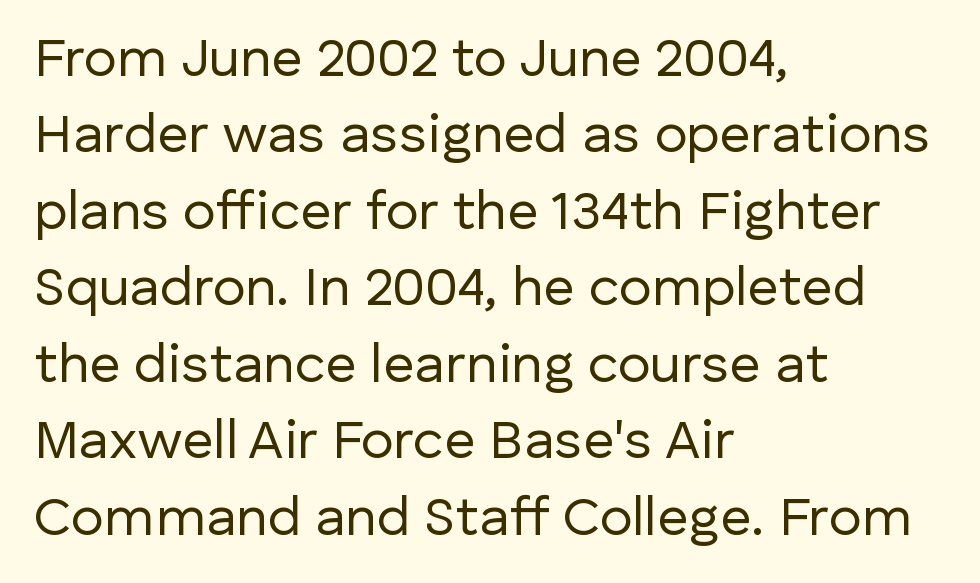
Q: Is the text bold? A: No.
Q: Is the text italic (slanted)? A: No, it is upright.
Q: Is the typeface a serif or a sans-serif typeface? A: Sans-serif.
Q: Is the text underlined? A: No.
Q: How is the paragraph aligned? A: Left-aligned.
Q: Is the spacing between letters normal or unusually wide? A: Normal.
Q: Is the spacing between lines tight, normal or loose? A: Normal.
Q: Width (condensed, normal, or wide)? A: Normal.
Q: Stroke contrast? A: Low.
Q: x-height? A: Medium.
Q: Monospaced? A: No.
